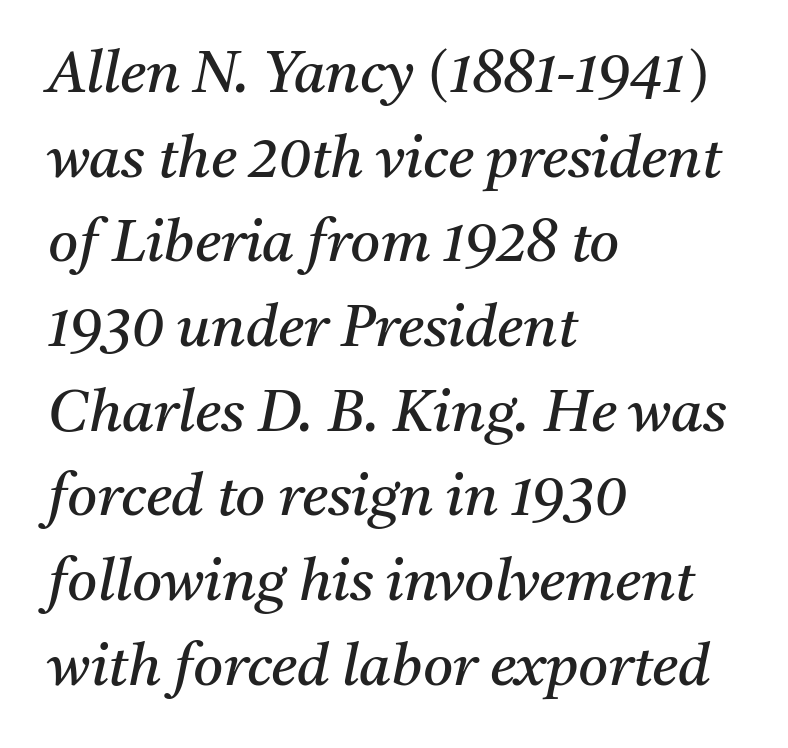
The image shows 58 px regular-weight serif type, italic (leaning right); set left-aligned, normal line spacing (1.46x), normal letter spacing, not underlined; medium stroke contrast and a medium x-height.
